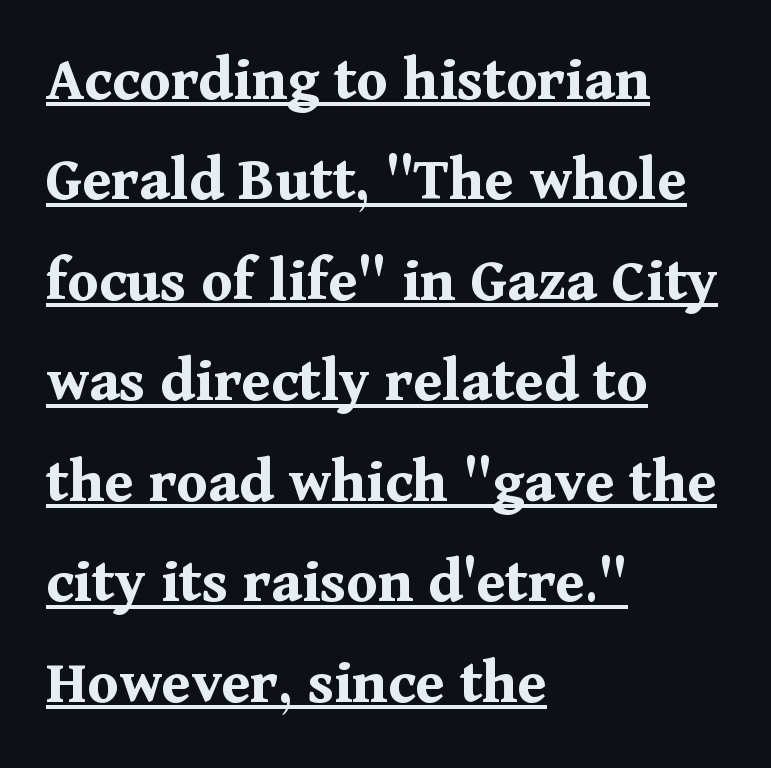
{"serif": "yes", "italic": "no", "bold": "yes", "weight": "bold", "width": "normal", "stroke_contrast": "medium", "x_height": "medium", "monospaced": "no", "underline": "yes", "align": "left", "line_spacing": "normal", "line_spacing_ratio": 1.57, "letter_spacing": "normal", "letter_spacing_em": 0.0, "glyph_px": 64}
